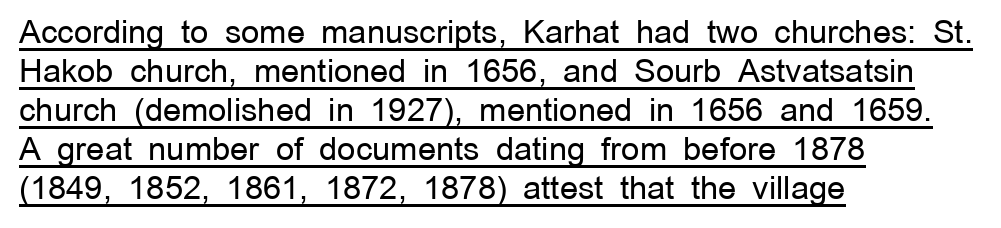
A typesetter would mark this as roman, not italic. Horizontal alignment here is leftward, the default for most running prose. Classification — sans serif. This is not heavy type; no bold has been used. The specimen includes a rule beneath the text block's lines. Look at the tracking — it's just the regular setting, nothing added.
